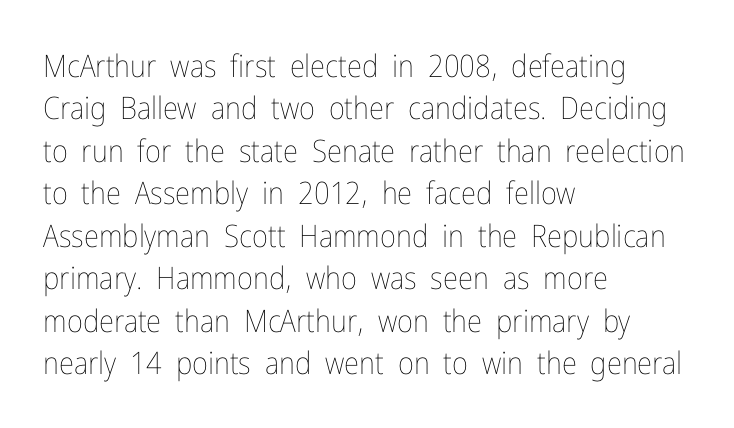
If you drew a line through each stem, it would be perfectly vertical. The baseline area is clear. The letters advance in unequal steps, a hallmark of proportional type. This is not heavy type; no bold has been used.
